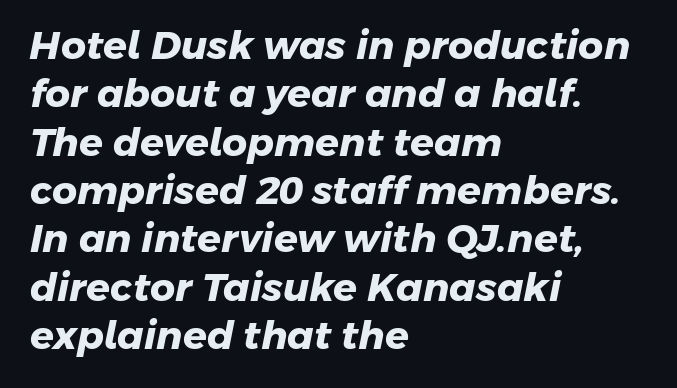
The image shows 39 px heavy sans-serif type; set left-aligned, line spacing 1.24x, normal letter spacing, not underlined; low stroke contrast and a medium x-height.
